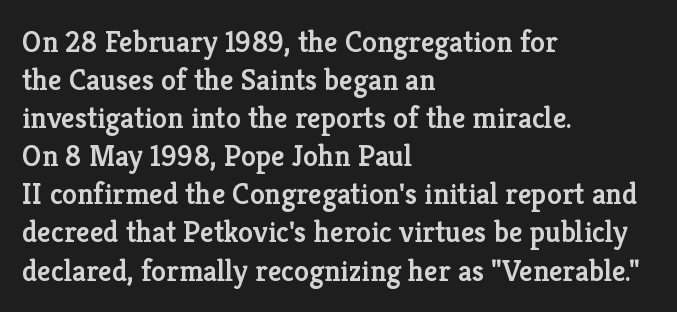
Q: Is the text bold? A: Semi-bold.
Q: Is the text italic (slanted)? A: No, it is upright.
Q: Is the typeface a serif or a sans-serif typeface? A: Serif.
Q: Is the text underlined? A: No.
Q: How is the paragraph aligned? A: Left-aligned.
Q: Is the spacing between letters normal or unusually wide? A: Normal.
Q: Is the spacing between lines tight, normal or loose? A: Normal.
Q: Width (condensed, normal, or wide)? A: Normal.
Q: Stroke contrast? A: Low.
Q: x-height? A: Medium.
Q: Monospaced? A: No.
